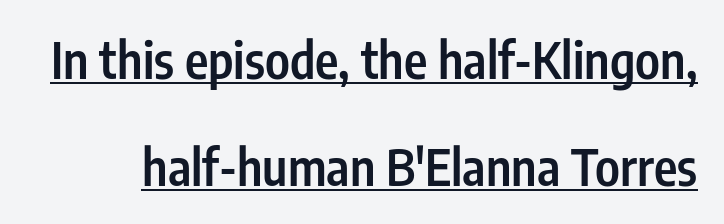
The image shows 50 px semibold, condensed sans-serif type, upright; set loose line spacing (2.14x), normal letter spacing, underlined; low stroke contrast and a medium x-height.
